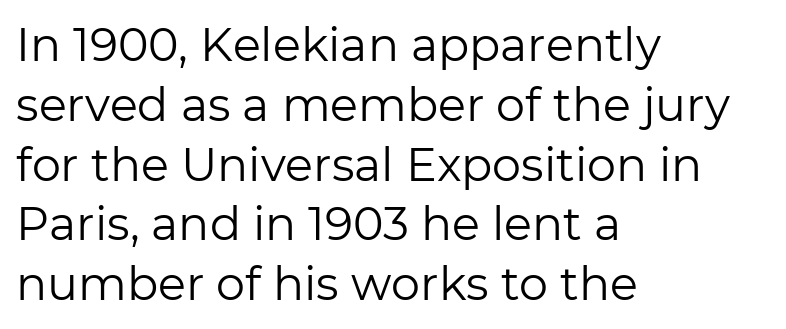
Q: Is the text bold? A: No.
Q: Is the text italic (slanted)? A: No, it is upright.
Q: Is the typeface a serif or a sans-serif typeface? A: Sans-serif.
Q: Is the text underlined? A: No.
Q: How is the paragraph aligned? A: Left-aligned.
Q: Is the spacing between letters normal or unusually wide? A: Normal.
Q: Is the spacing between lines tight, normal or loose? A: Normal.
Q: Width (condensed, normal, or wide)? A: Normal.
Q: Stroke contrast? A: Low.
Q: x-height? A: Medium.
Q: Monospaced? A: No.
